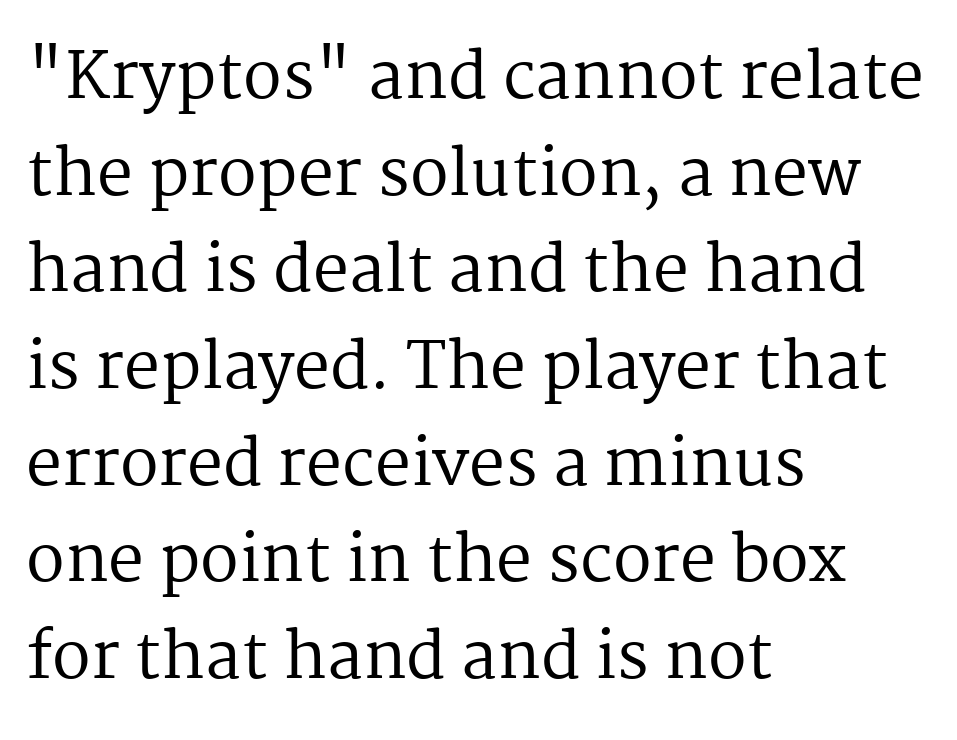
The image shows 64 px regular-weight serif type, upright; set left-aligned, normal line spacing (1.51x), normal letter spacing, not underlined; medium stroke contrast and a medium x-height.
